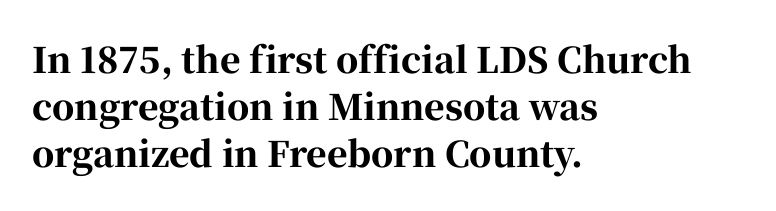
The image shows 35 px bold serif type, upright; set left-aligned, normal line spacing (1.35x), normal letter spacing, not underlined; high stroke contrast and a medium x-height.
